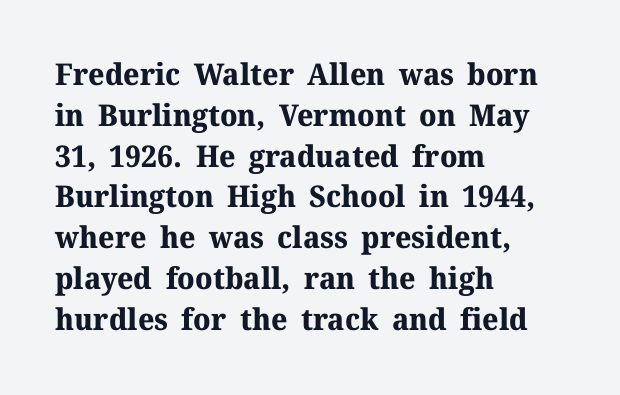
Looks like regular typesetting: each glyph gets only the width it needs. Alignment: flush left. Caption: standard tracking, unaltered. Evenly set lines give the paragraph a standard silhouette.
